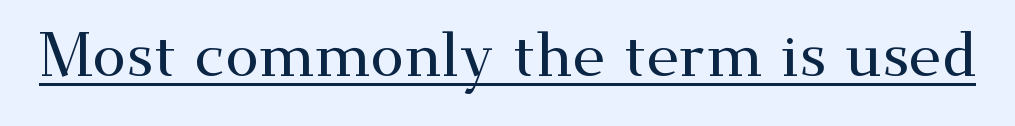
Q: Is the text italic (slanted)? A: No, it is upright.
Q: Is the typeface a serif or a sans-serif typeface? A: Serif.
Q: Is the text underlined? A: Yes.
Q: Is the spacing between letters normal or unusually wide? A: Normal.
Q: Width (condensed, normal, or wide)? A: Wide.
Q: Stroke contrast? A: Medium.
Q: x-height? A: Small.
Q: Monospaced? A: No.
